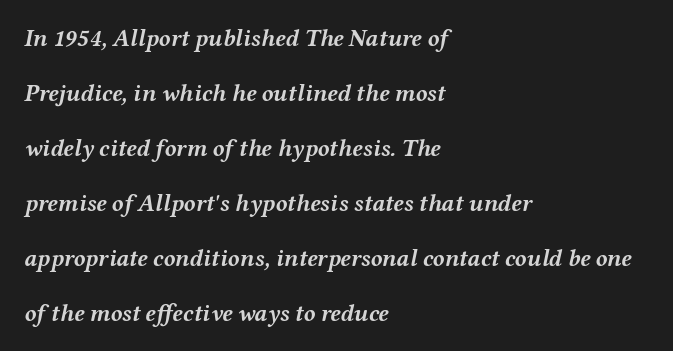
A student would call this left alignment; a typographer would say flush left, rag right. The typography opts for an oblique posture over an upright one. Between one letter and the next there's only the usual sliver of space. Regarding leading, the lines here are spaced well apart.
